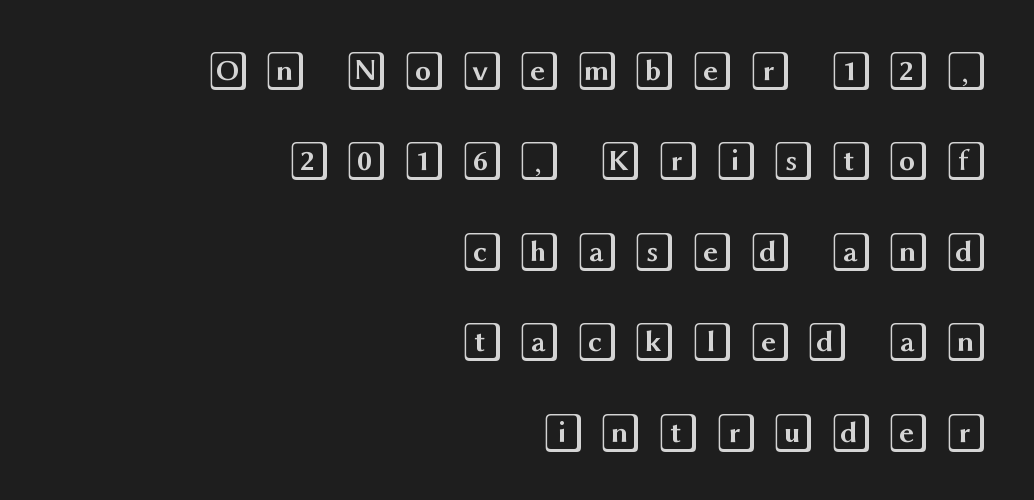
Q: Is the text italic (slanted)? A: No, it is upright.
Q: Is the text underlined? A: No.
Q: How is the paragraph aligned? A: Right-aligned.
Q: Is the spacing between letters normal or unusually wide? A: Unusually wide.
Q: Is the spacing between lines tight, normal or loose? A: Loose.
Q: Width (condensed, normal, or wide)? A: Wide.
Q: x-height? A: Large.
